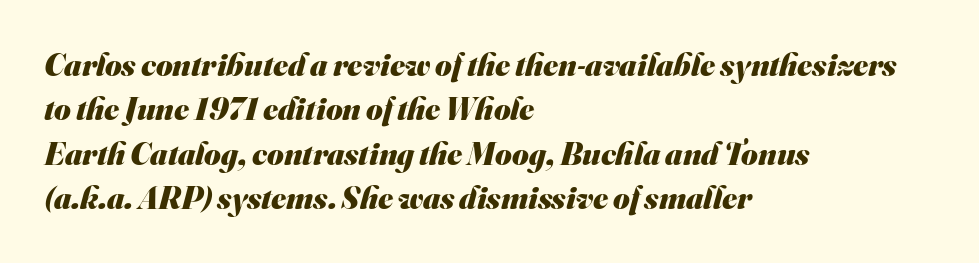
Think of a printed novel: that variable character pitch is what you see here. Normally led — the rows are evenly, conventionally spaced. Every row of glyphs begins at an identical x-position on the left. Letter spacing: default. The string is rendered with underlining switched off. Serifs: no, the terminals of the letterforms are clean.
